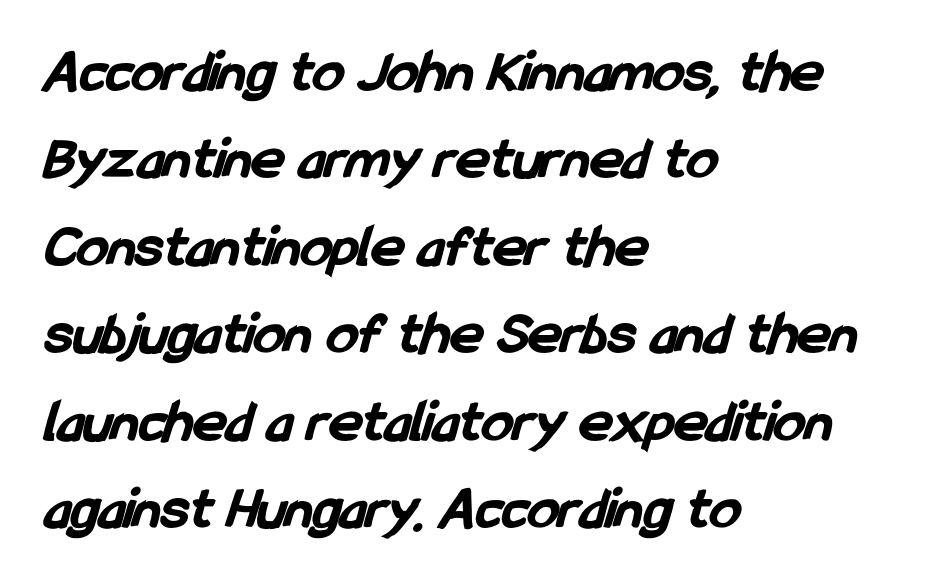
Check under the words: just untouched page. Think of a printed novel: that variable character pitch is what you see here. Teacher's note: observe the even left margin — that is flush-left alignment. Short note: letters normally spaced. A normal amount of white space separates one row of letters from the next. The glyphs in this specimen are sans serif.
